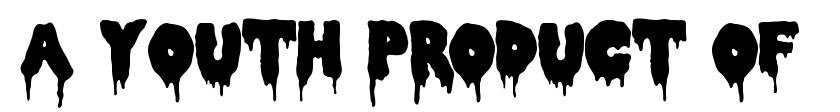
Characters remain perfectly vertical along every line. Characters follow at the spacing the type designer built in. Is this a fixed-width face? No — the glyphs have proportional, varying widths. Are there feet on the stems? There aren't — it's a sans. The specimen omits any rule beneath the text block's lines.
